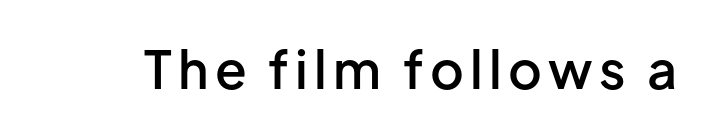
Rendered with straight, roman letterforms. Stroke thickness is moderately raised; the sample reads as semibold. Here the designer chose a conventional face with non-uniform glyph widths. The glyphs are unaccompanied by any horizontal stroke below them.
